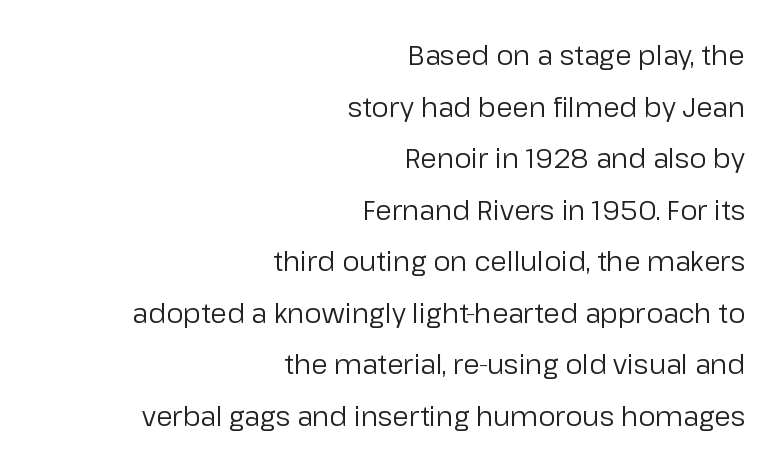
{"italic": "no", "bold": "no", "underline": "no", "align": "right", "line_spacing": "loose", "line_spacing_ratio": 1.91, "letter_spacing": "normal", "letter_spacing_em": 0.0, "glyph_px": 27}
